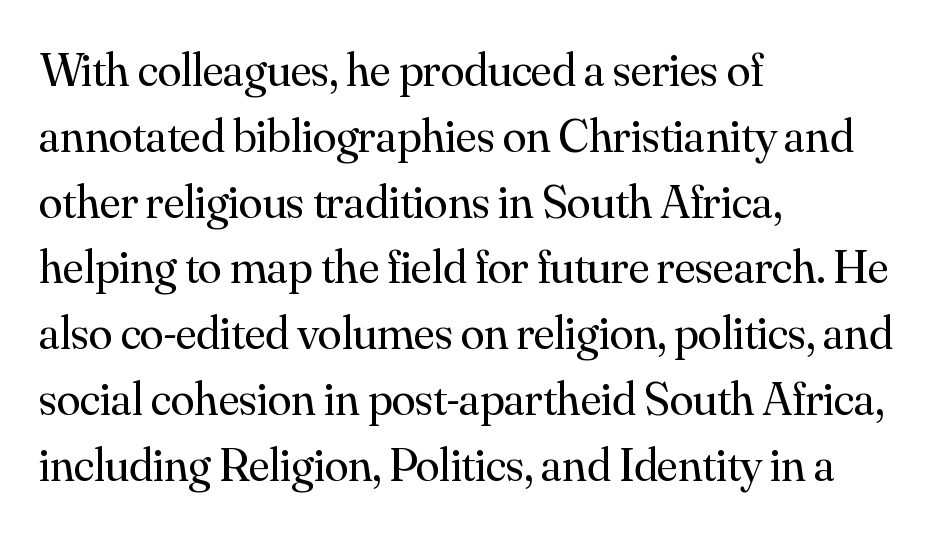
Visually the block forms a straight wall on the left and a jagged coastline on the right. Posture: straight, roman, zero tilt. The face used here is seriffed, in the tradition of book romans. Think of a printed novel: that variable character pitch is what you see here.
